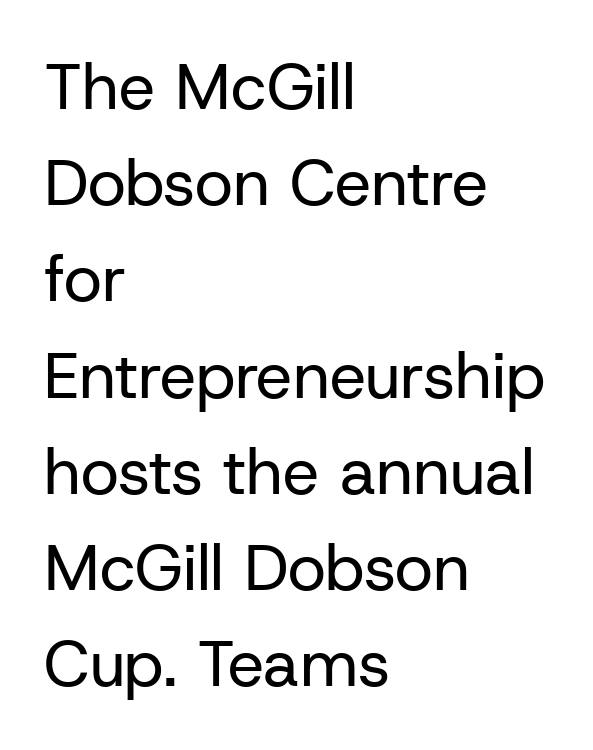
These lines sit exactly where default settings would place them. Anything drawn beneath the words? Only blank space. When letters stand straight like this, we call the style roman or upright. The rendering uses natural spacing where letterforms have individual widths. Stroke mass is kept to a normal reading level or below. Is this a sans? Yes — the strokes have no serifs.
